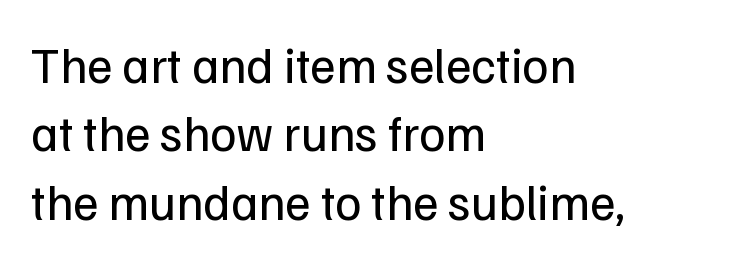
Q: Is the text bold? A: No.
Q: Is the text italic (slanted)? A: No, it is upright.
Q: Is the typeface a serif or a sans-serif typeface? A: Sans-serif.
Q: Is the text underlined? A: No.
Q: How is the paragraph aligned? A: Left-aligned.
Q: Is the spacing between letters normal or unusually wide? A: Normal.
Q: Is the spacing between lines tight, normal or loose? A: Normal.
Q: Width (condensed, normal, or wide)? A: Normal.
Q: Stroke contrast? A: Low.
Q: x-height? A: Medium.
Q: Monospaced? A: No.
